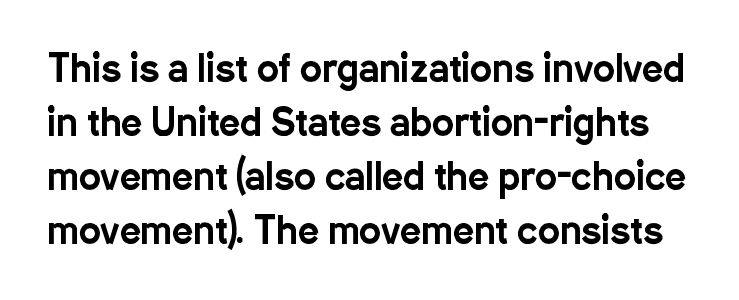
This is the regular roman posture of the typeface. These lines sit exactly where default settings would place them. Each letter keeps its own natural width here, so spacing adapts to shape. The specimen omits any rule beneath the text block's lines. A typesetter would label this face a sans.
